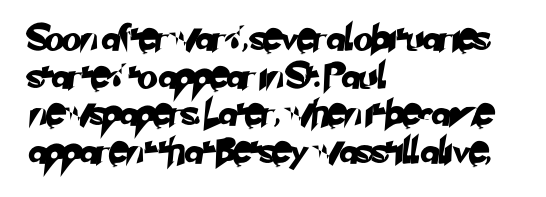
Line beginnings align vertically; line endings do not. Baseline-to-baseline distance is the conventional proportion of letter height. Does extra space separate the letters? No, they use regular spacing. Each row of text sits above clean, open space.
